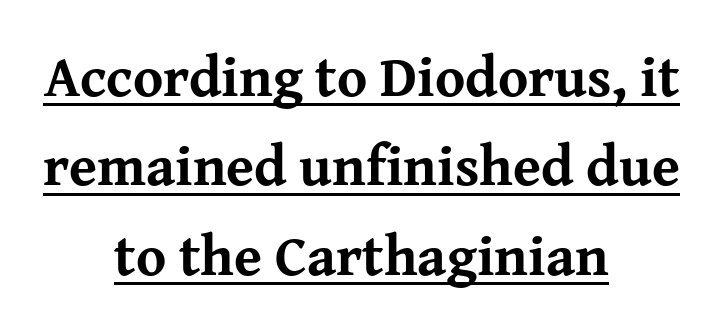
{"serif": "yes", "italic": "no", "bold": "yes", "weight": "bold", "width": "normal", "stroke_contrast": "medium", "x_height": "medium", "monospaced": "no", "underline": "yes", "align": "center", "line_spacing": "normal", "line_spacing_ratio": 1.57, "letter_spacing": "normal", "letter_spacing_em": 0.0, "glyph_px": 57}
